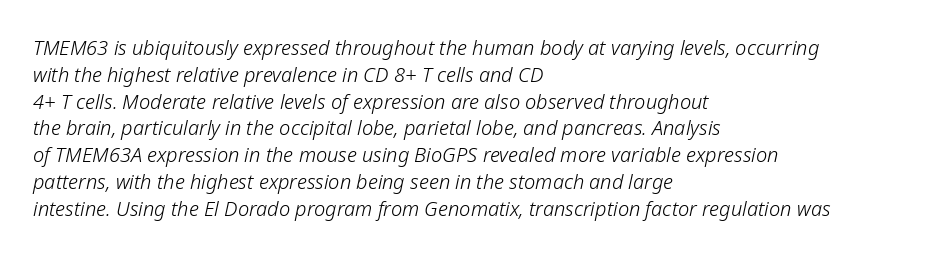
Words float on clear page, feet unadorned. Short note: letters normally spaced. This sample uses an oblique cut, with every glyph tilted off the vertical. Stroke thickness stays within the range of a standard reading face or lighter.
